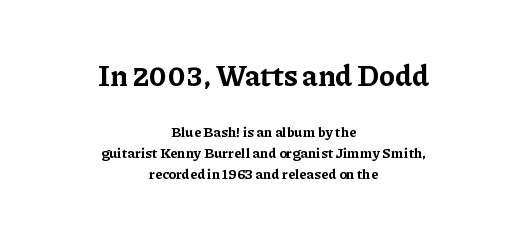
The image shows 29 px bold serif type, upright; set centered, normal line spacing (1.53x), normal letter spacing, not underlined; the first (top) block is 2.07x larger; low stroke contrast and a medium x-height.
